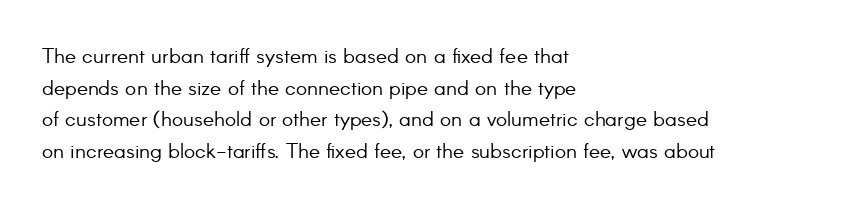
Q: Is the text bold? A: No.
Q: Is the text italic (slanted)? A: No, it is upright.
Q: Is the text underlined? A: No.
Q: How is the paragraph aligned? A: Left-aligned.
Q: Is the spacing between letters normal or unusually wide? A: Normal.
Q: Is the spacing between lines tight, normal or loose? A: Normal.
